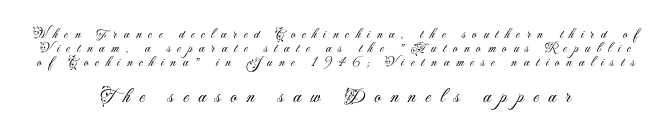
The image shows 20 px text type; set centered, tight line spacing (1.01x), unusually wide letter spacing (+0.48 em), not underlined; the second (bottom) block is 1.43x larger.
